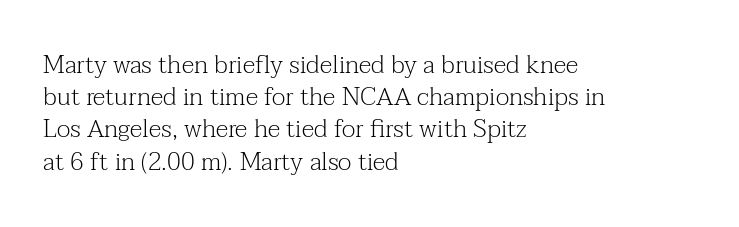
{"italic": "no", "bold": "no", "underline": "no", "align": "left", "line_spacing": "normal", "line_spacing_ratio": 1.29, "letter_spacing": "normal", "letter_spacing_em": 0.0, "glyph_px": 25}
